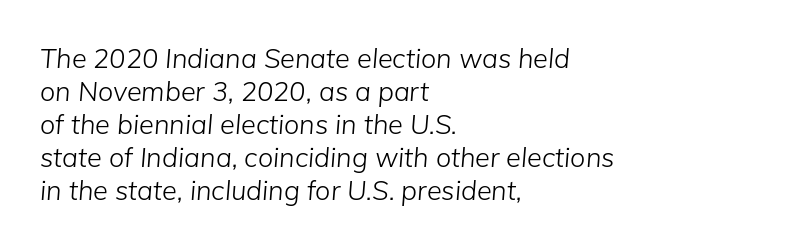
Q: Is the text bold? A: No.
Q: Is the text italic (slanted)? A: Yes, it leans right by about 5 degrees.
Q: Is the text underlined? A: No.
Q: How is the paragraph aligned? A: Left-aligned.
Q: Is the spacing between letters normal or unusually wide? A: Normal.
